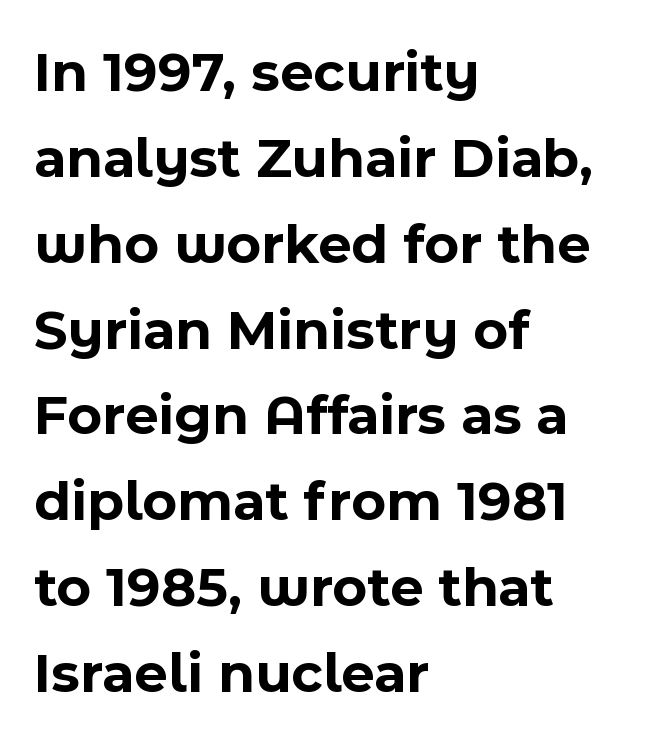
Letters rest on an invisible, unmarked baseline. Italic: no, the glyphs are upright roman. The passage shown is typed in a proportional face where columns would drift. In terms of letterform style, serifs are entirely absent. Typesetter's note: full bold, strokes at maximum text heaviness.
